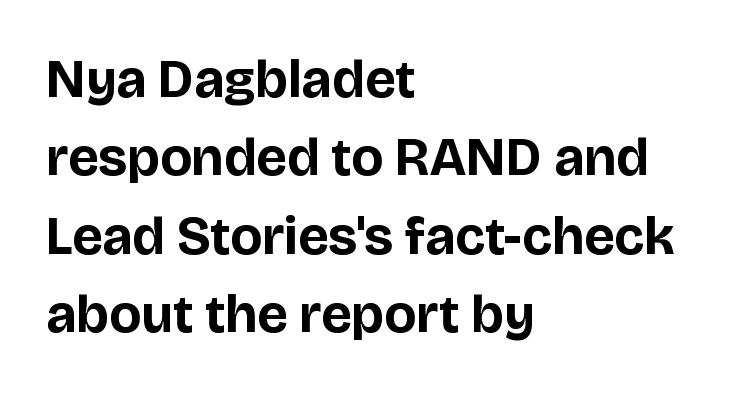
{"serif": "no", "italic": "no", "bold": "yes", "weight": "bold", "width": "normal", "stroke_contrast": "low", "x_height": "large", "monospaced": "no", "underline": "no", "align": "left", "line_spacing": "normal", "line_spacing_ratio": 1.45, "letter_spacing": "normal", "letter_spacing_em": 0.0, "glyph_px": 54}
